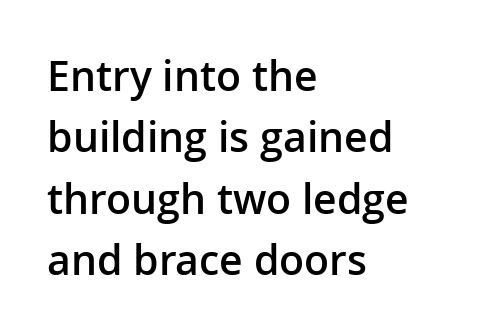
Q: Is the text bold? A: Semi-bold.
Q: Is the text italic (slanted)? A: No, it is upright.
Q: Is the typeface a serif or a sans-serif typeface? A: Sans-serif.
Q: Is the text underlined? A: No.
Q: How is the paragraph aligned? A: Left-aligned.
Q: Is the spacing between letters normal or unusually wide? A: Normal.
Q: Is the spacing between lines tight, normal or loose? A: Normal.
Q: Width (condensed, normal, or wide)? A: Normal.
Q: Stroke contrast? A: Low.
Q: x-height? A: Medium.
Q: Monospaced? A: No.
